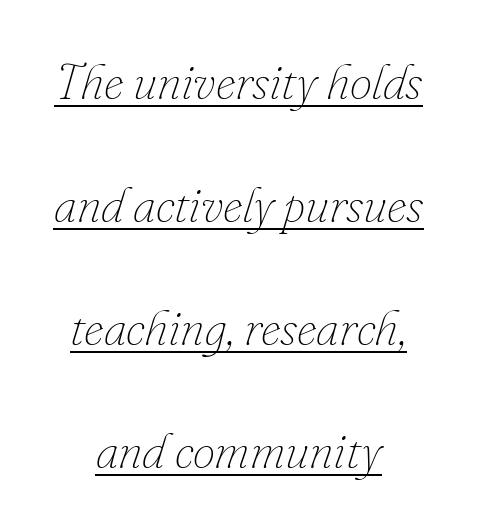
The letters look calm and open, with moderate or lighter stems. Characters are canted at an angle relative to the baseline's perpendicular. The line texture is even and compact thanks to regular tracking. Notice the wide empty band between every row — that's loose leading.
